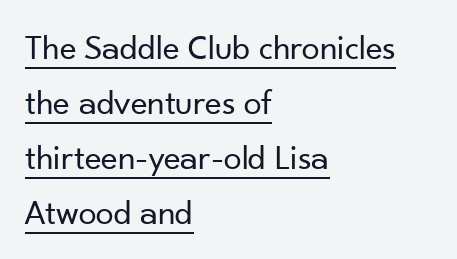
Q: Is the text bold? A: No.
Q: Is the text italic (slanted)? A: No, it is upright.
Q: Is the typeface a serif or a sans-serif typeface? A: Sans-serif.
Q: Is the text underlined? A: Yes.
Q: How is the paragraph aligned? A: Left-aligned.
Q: Is the spacing between letters normal or unusually wide? A: Normal.
Q: Is the spacing between lines tight, normal or loose? A: Normal.
Q: Width (condensed, normal, or wide)? A: Normal.
Q: Stroke contrast? A: Low.
Q: x-height? A: Small.
Q: Monospaced? A: No.
